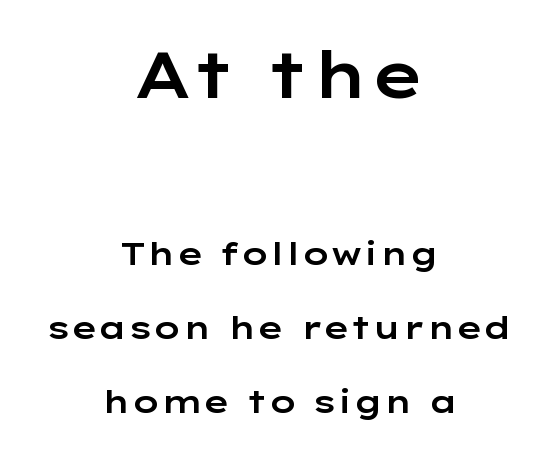
The image shows 64 px wide sans-serif type, upright; set centered, loose line spacing (2.31x), normal letter spacing, not underlined; the first (top) block is 2.0x larger; low stroke contrast and a medium x-height.
